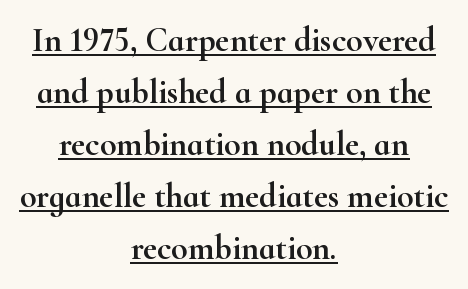
The line-height multiplier appears to be the usual default. The specimen reads as upright at a glance. Unlike a clean sans, this face finishes its strokes with serifs. The passage is arranged like a title page — every line centered. Somebody hit Ctrl+U on this one — the words are underlined.
